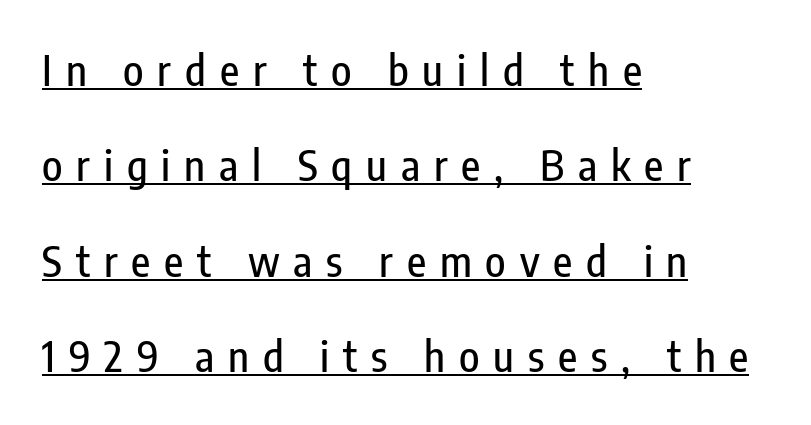
Notice how a bar underscores the lettering throughout. A student would call this left alignment; a typographer would say flush left, rag right. Is this a sans? Yes — the strokes have no serifs. The letters advance in unequal steps, a hallmark of proportional type. You could fit nearly another row in the gap between these rows.
